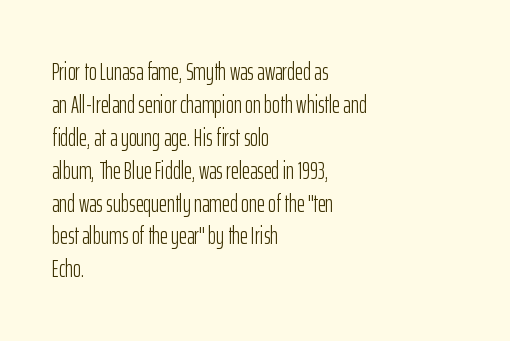
Q: Is the text bold? A: No.
Q: Is the text italic (slanted)? A: No, it is upright.
Q: Is the text underlined? A: No.
Q: How is the paragraph aligned? A: Left-aligned.
Q: Is the spacing between letters normal or unusually wide? A: Normal.
Q: Is the spacing between lines tight, normal or loose? A: Normal.
